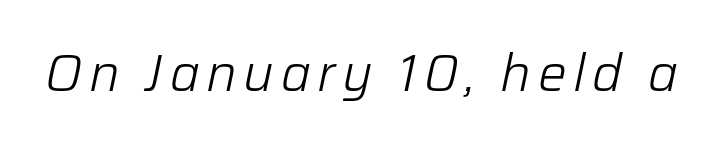
Q: Is the text bold? A: No.
Q: Is the text italic (slanted)? A: Yes, it leans right by about 12 degrees.
Q: Is the text underlined? A: No.
Q: Width (condensed, normal, or wide)? A: Normal.
Q: Stroke contrast? A: Low.
Q: x-height? A: Medium.
Q: Monospaced? A: No.
